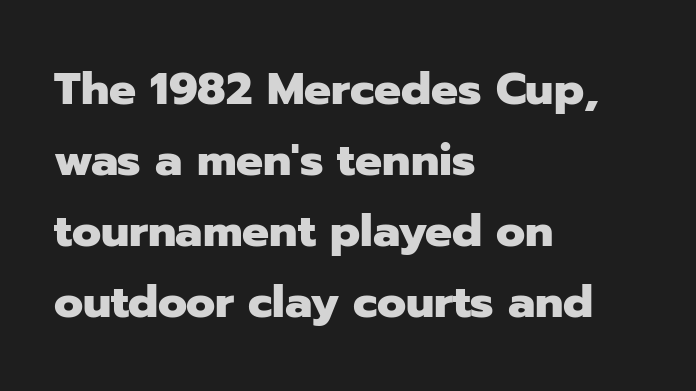
The image shows 45 px heavy sans-serif type, upright; set left-aligned, normal line spacing (1.58x), normal letter spacing, not underlined; low stroke contrast and a medium x-height.
